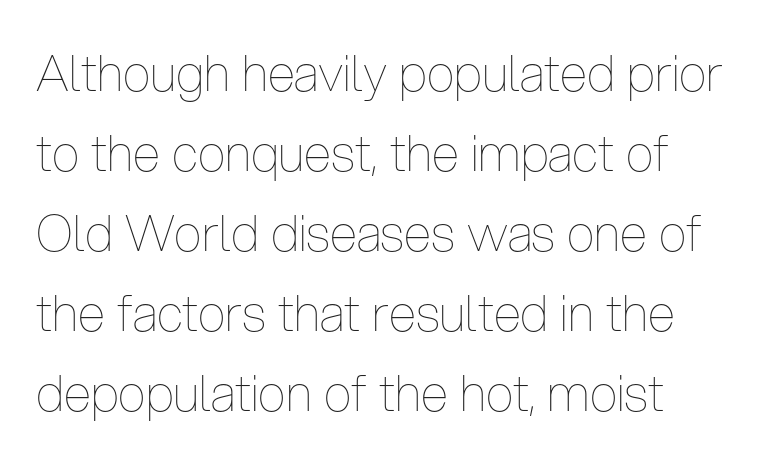
{"italic": "no", "bold": "no", "weight": "thin", "width": "condensed", "stroke_contrast": "low", "x_height": "medium", "monospaced": "no", "underline": "no", "align": "left", "line_spacing": "normal", "line_spacing_ratio": 1.6, "letter_spacing": "normal", "letter_spacing_em": 0.0, "glyph_px": 50}
